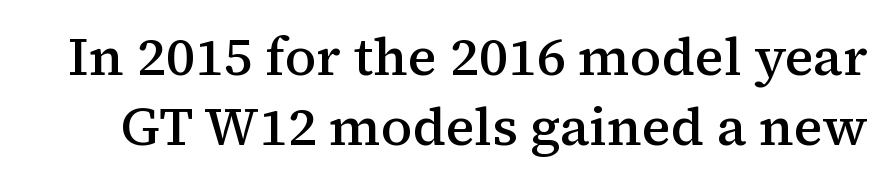
The line texture is even and compact thanks to regular tracking. Compared with typical paragraphs, the rows here are spaced about the same. Just letters on the line, the space beneath them empty. These lines were composed using upright roman letters. The typeface chosen for these lines features serifs. Character widths vary here, with narrow letters taking less room than wide ones.
